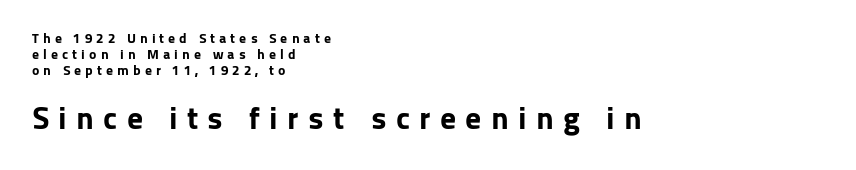
Tightly led — the rows are bunched. Between these two stacked blocks, the lower one wins on size. There is plenty of visible air inserted between adjacent glyphs. These lines are rendered in a variable-pitch font. The setting favours the left margin, as ordinary paragraphs usually do.
